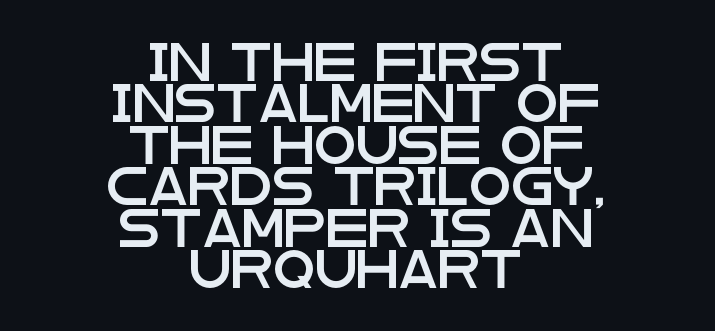
The paragraph has two soft edges and a firm central axis. The rendering shows plain stroke endings on the letterforms — a sans-serif design. The letters advance in unequal steps, a hallmark of proportional type. Descender tails drop into unmarked territory. Glyph-to-glyph distance matches everyday printed text. Ordinary non-slanted type is in use.
